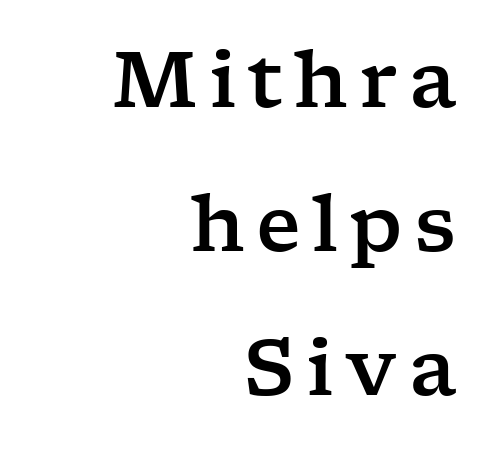
The image shows 77 px wide serif type, upright; set right-aligned, line spacing 1.87x, not underlined; low stroke contrast and a medium x-height.
